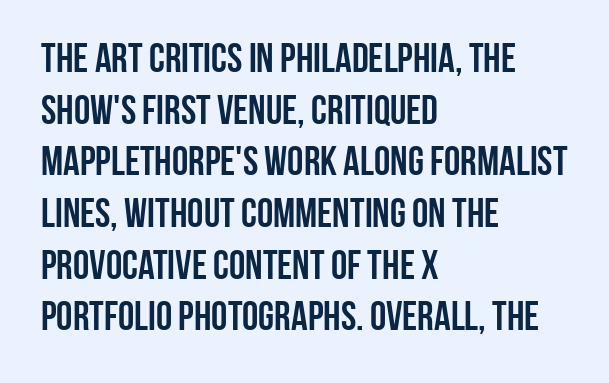
The image shows 41 px condensed sans-serif type, upright; set left-aligned, normal line spacing (1.26x), normal letter spacing, not underlined; low stroke contrast and a large x-height.
